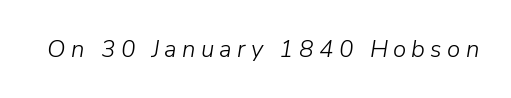
{"italic": "yes", "lean": "right", "slant_degrees": 9, "bold": "no", "underline": "no", "letter_spacing": "wide", "letter_spacing_em": 0.22, "glyph_px": 24}
